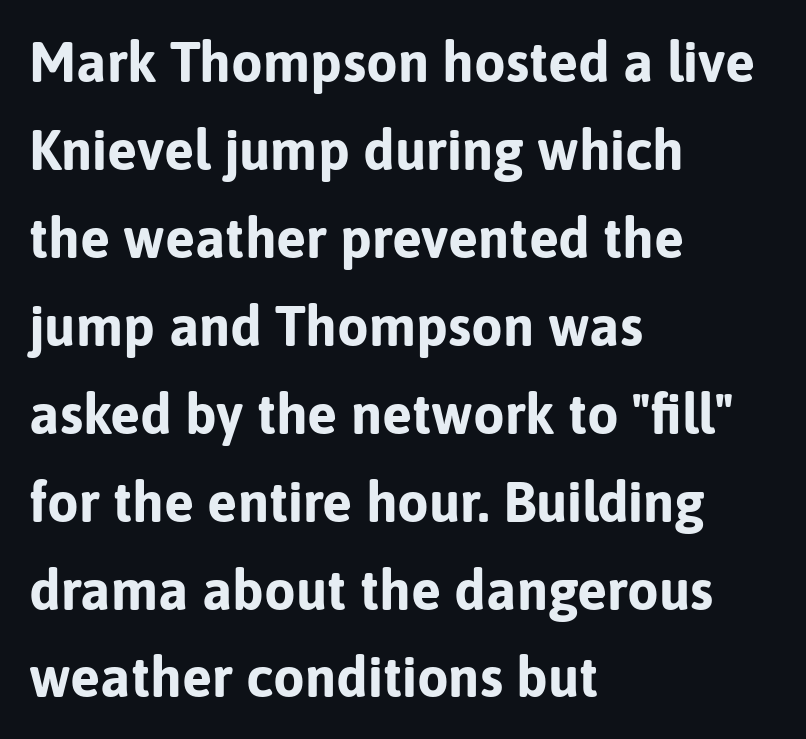
Q: Is the text bold? A: Yes.
Q: Is the text italic (slanted)? A: No, it is upright.
Q: Is the typeface a serif or a sans-serif typeface? A: Sans-serif.
Q: Is the text underlined? A: No.
Q: How is the paragraph aligned? A: Left-aligned.
Q: Is the spacing between letters normal or unusually wide? A: Normal.
Q: Is the spacing between lines tight, normal or loose? A: Normal.
Q: Width (condensed, normal, or wide)? A: Normal.
Q: Stroke contrast? A: Low.
Q: x-height? A: Medium.
Q: Monospaced? A: No.
